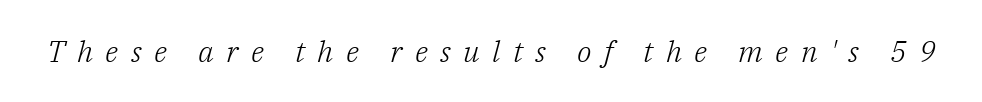
Display-style spreading of the glyphs; the letterfit is very open. The font is comparable to plain body text, perhaps lighter. Underlining? Definitely not there. Stroke terminals: seriffed.
